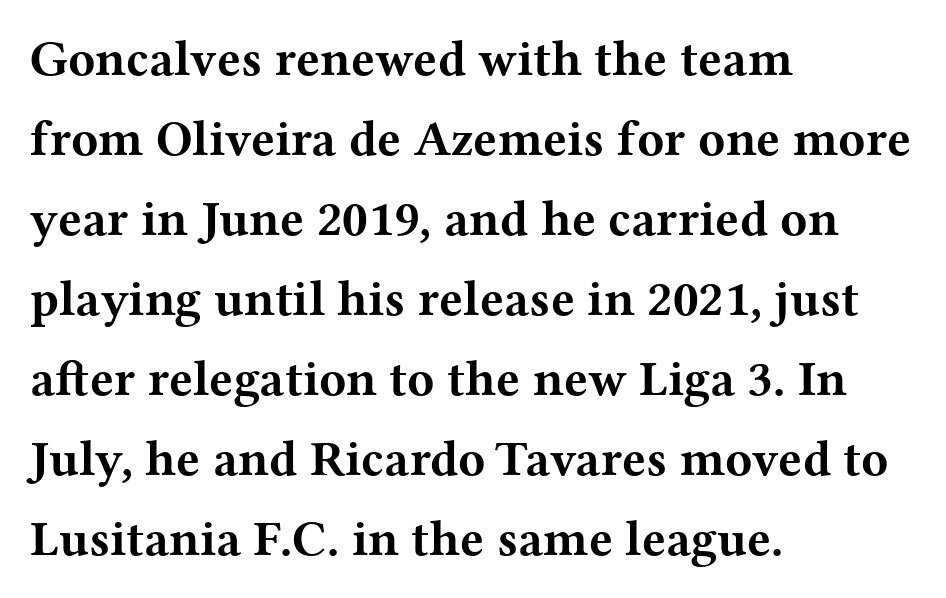
{"serif": "yes", "italic": "no", "bold": "yes", "weight": "bold", "width": "wide", "stroke_contrast": "medium", "x_height": "medium", "monospaced": "no", "underline": "no", "align": "left", "line_spacing": "normal", "line_spacing_ratio": 1.6, "letter_spacing": "normal", "letter_spacing_em": 0.0, "glyph_px": 50}
